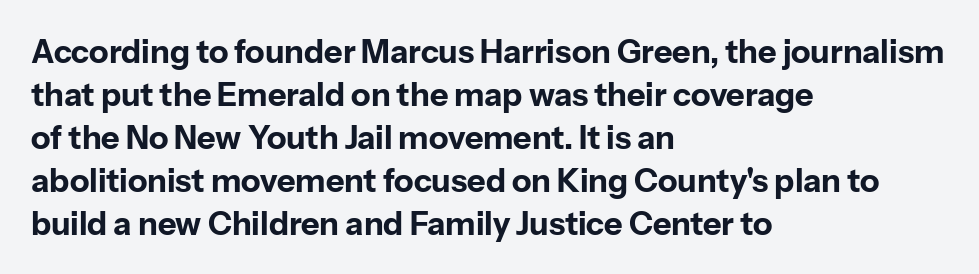
Check where the strokes stop: nothing finishes them off — pure sans. The sample has been set heavy, in full bold. Beneath every word, the page is bare. A classic flush-left, rag-right setting is used for this passage. Ordinary non-slanted type is in use. Each word holds together tightly as a unit, with standard inter-letter gaps.
